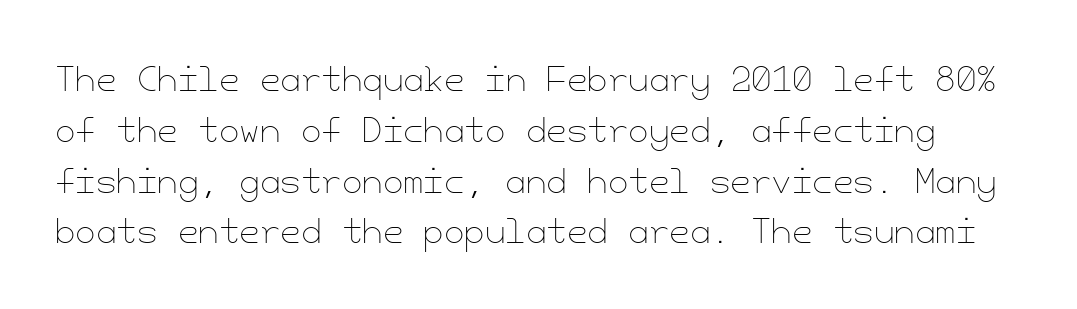
{"italic": "no", "bold": "no", "weight": "thin", "width": "normal", "stroke_contrast": "low", "x_height": "small", "underline": "no", "line_spacing": "normal", "line_spacing_ratio": 1.54, "letter_spacing": "normal", "letter_spacing_em": 0.0, "glyph_px": 33}
